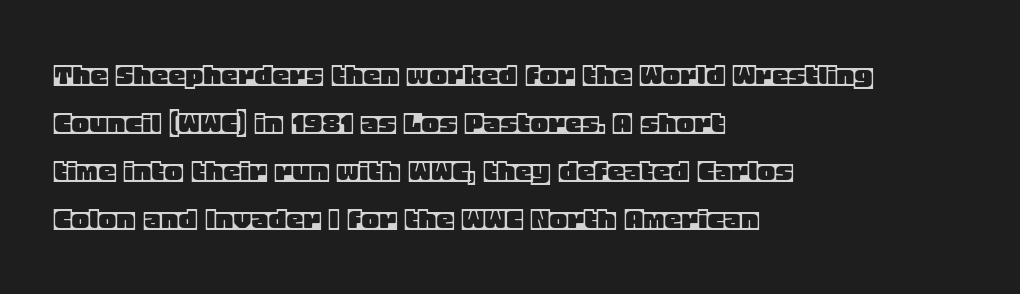
{"italic": "no", "width": "normal", "x_height": "large", "monospaced": "no", "underline": "no", "align": "left", "line_spacing": "normal", "line_spacing_ratio": 1.41, "letter_spacing": "normal", "letter_spacing_em": 0.0, "glyph_px": 34}
